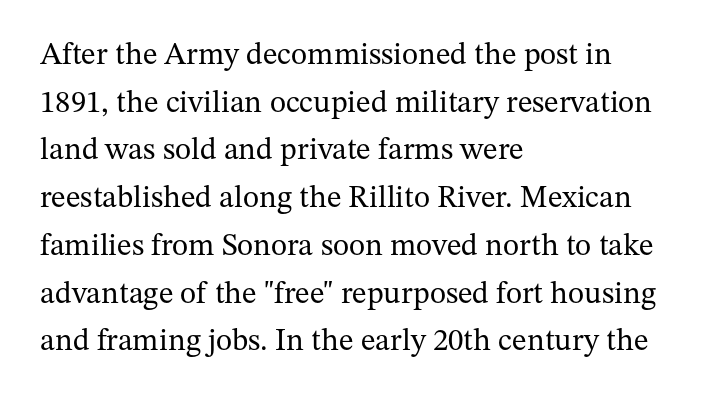
Q: Is the text bold? A: No.
Q: Is the text italic (slanted)? A: No, it is upright.
Q: Is the typeface a serif or a sans-serif typeface? A: Serif.
Q: Is the text underlined? A: No.
Q: How is the paragraph aligned? A: Left-aligned.
Q: Is the spacing between letters normal or unusually wide? A: Normal.
Q: Is the spacing between lines tight, normal or loose? A: Normal.
Q: Width (condensed, normal, or wide)? A: Normal.
Q: Stroke contrast? A: Medium.
Q: x-height? A: Medium.
Q: Monospaced? A: No.
